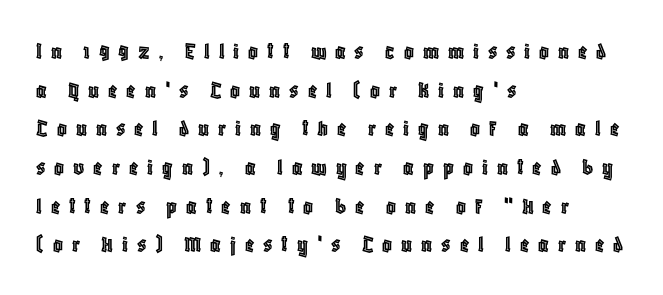
The image shows 24 px text type, upright; set left-aligned, normal line spacing (1.61x), unusually wide letter spacing (+0.37 em), not underlined.
